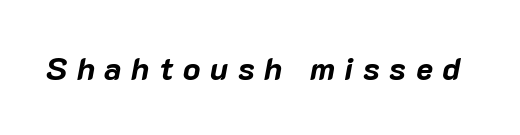
{"italic": "yes", "lean": "right", "slant_degrees": 10, "bold": "yes", "weight": "bold", "width": "normal", "stroke_contrast": "low", "x_height": "medium", "monospaced": "no", "underline": "no", "letter_spacing": "wide", "letter_spacing_em": 0.3, "glyph_px": 32}
